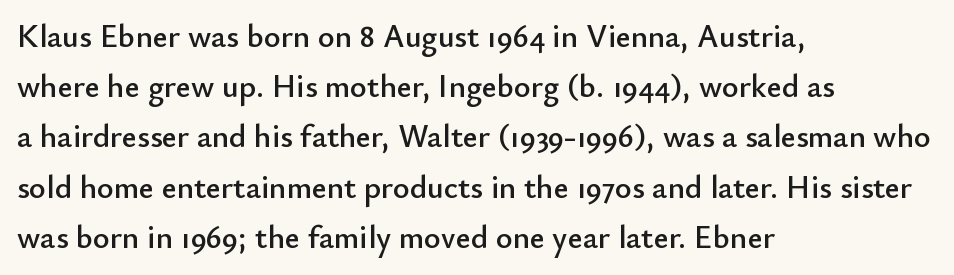
One-word summary of the alignment: left. Nobody touched the tracking dial on this one. The designer left line spacing at the default. The space beneath each line is pristine and unruled.
